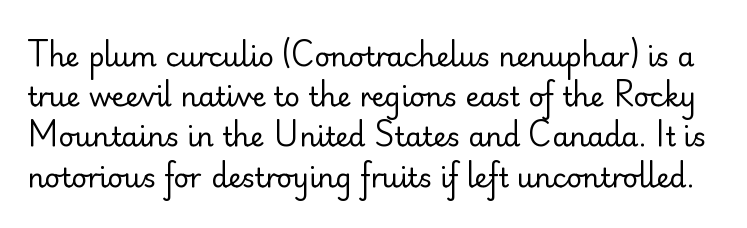
Q: Is the text bold? A: No.
Q: Is the text italic (slanted)? A: No, it is upright.
Q: Is the text underlined? A: No.
Q: Is the spacing between letters normal or unusually wide? A: Normal.
Q: Is the spacing between lines tight, normal or loose? A: Normal.
